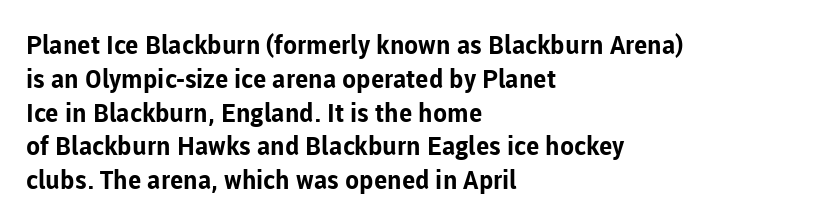
Notice how the stems are strictly vertical — no italics here. The passage shown is emphatically bold. Students, observe: this is what conventionally led text looks like. You could call the tracking neutral — neither tight nor loose. The ragged edge is on the right, which tells us the setting is flush left. Descenders are the only things crossing below the line.
